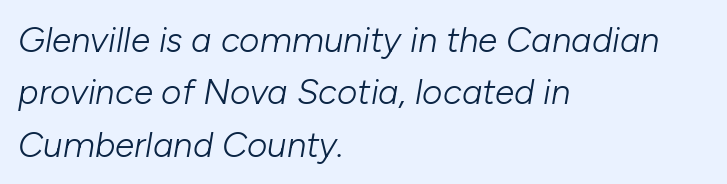
Each stroke keeps to a modest, everyday thickness or less. Which margin do the lines hug? The left one — the right edge is uneven. Character widths vary here, with narrow letters taking less room than wide ones. The zone under the glyphs is completely vacant. Quick note: interline space is typical.
